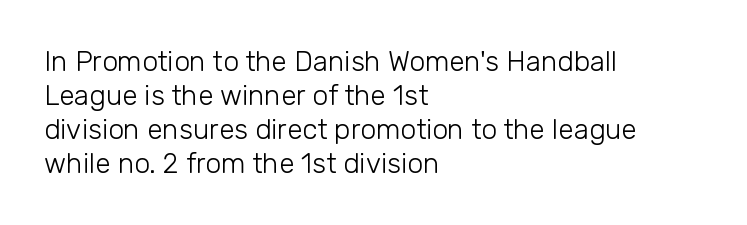
Bold? No — there's no thickening of the strokes. Proportional: the letters do not fall into vertical columns. Quick note: underline off. Nothing unusual about the tracking: characters are spaced as the font intends. Nope, not italic — everything's standing straight.
